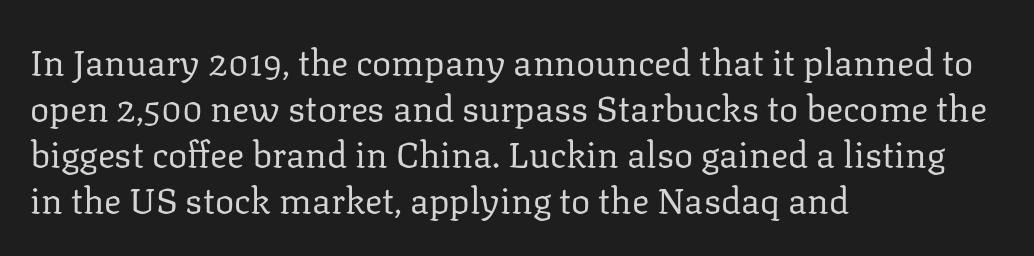
A typesetter would call this proportional, since set widths differ per character. Does the type have serifs? Yes, each stem ends in a small foot. Type without underlining. Quick note: interline space is typical.
